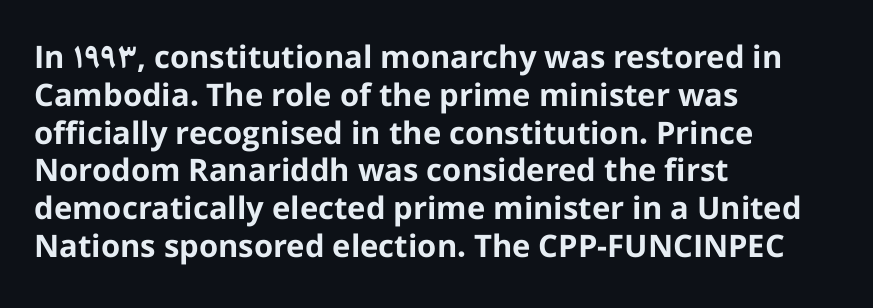
The image shows 31 px bold sans-serif type, upright; set left-aligned, line spacing 1.22x, normal letter spacing, not underlined; low stroke contrast and a medium x-height.
